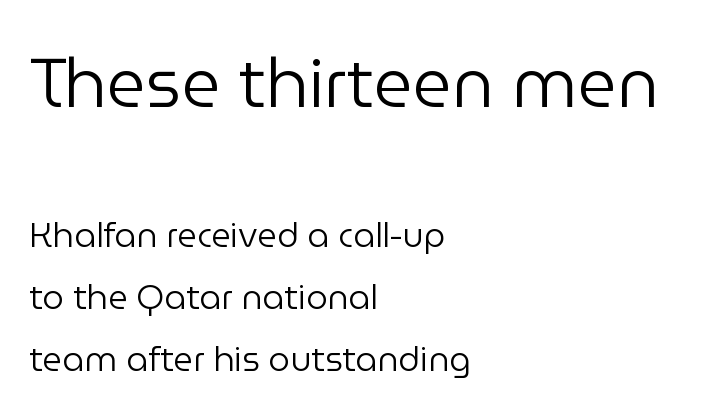
Q: Is the text bold? A: No.
Q: Is the text italic (slanted)? A: No, it is upright.
Q: Is the typeface a serif or a sans-serif typeface? A: Sans-serif.
Q: Is the text underlined? A: No.
Q: How is the paragraph aligned? A: Left-aligned.
Q: Is the spacing between letters normal or unusually wide? A: Normal.
Q: Which block of text is set in a larger size, the first (top) or the second (bottom)? A: The first (top) one.
Q: Width (condensed, normal, or wide)? A: Normal.
Q: Stroke contrast? A: Low.
Q: x-height? A: Medium.
Q: Monospaced? A: No.
